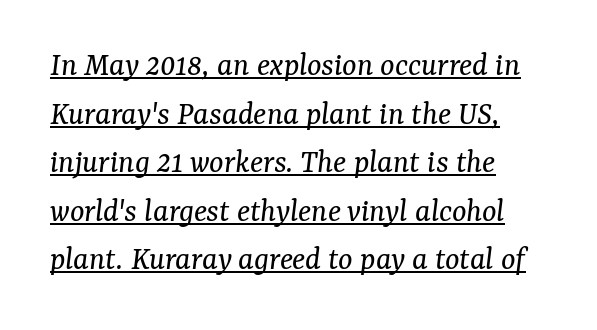
Italic: yes, the glyphs are oblique. Whoever set this chose a conventional vertical rhythm. In designer terms, the underline attribute is active on this setting. The letters look calm and open, with moderate or lighter stems. The horizontal fit of the characters is conventional and even.
